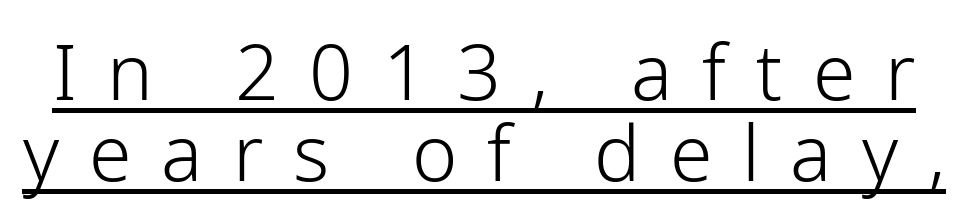
Looks like regular typesetting: each glyph gets only the width it needs. Inter-character spacing is expanded well beyond the font's built-in metrics. The lettering is marked with a stroke running underneath it. The passage shown is typeset with a sans-serif family.
